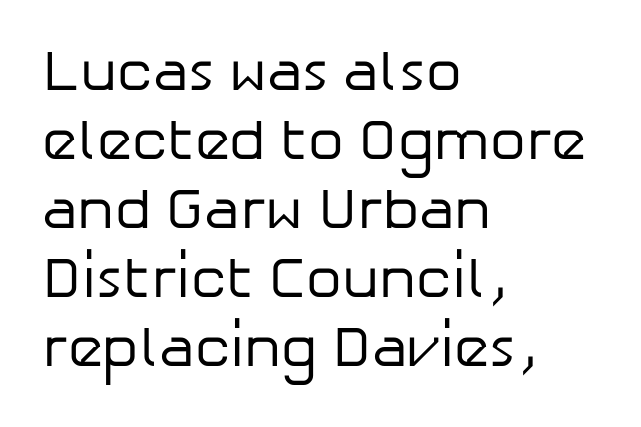
The image shows 57 px regular-weight sans-serif type, upright; set left-aligned, line spacing 1.21x, normal letter spacing, not underlined; low stroke contrast and a medium x-height.
